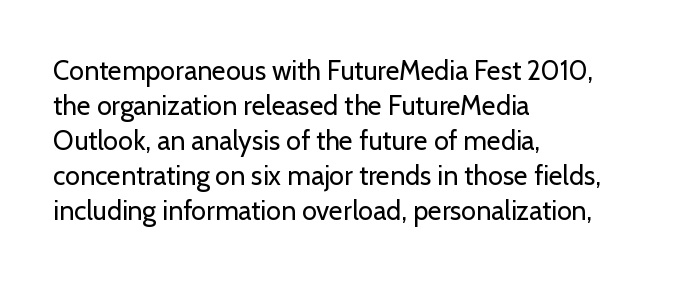
Q: Is the text bold? A: No.
Q: Is the text italic (slanted)? A: No, it is upright.
Q: Is the text underlined? A: No.
Q: How is the paragraph aligned? A: Left-aligned.
Q: Is the spacing between letters normal or unusually wide? A: Normal.
Q: Is the spacing between lines tight, normal or loose? A: Normal.
